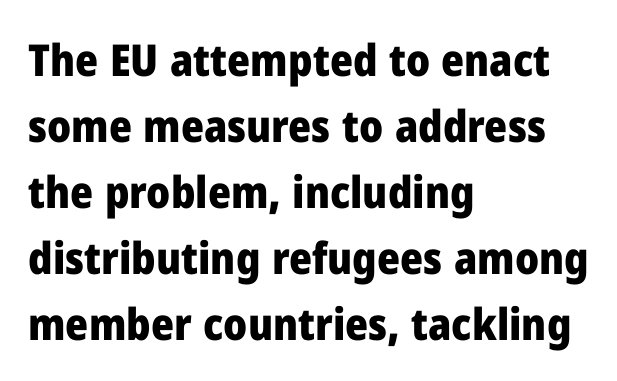
Each letter's strokes conclude bluntly, with no projecting serifs. Left-aligned paragraph, ragged on the right. Tall strokes in this sample are plumb rather than angled. The passage shown is typed in a proportional face where columns would drift. Each word holds together tightly as a unit, with standard inter-letter gaps. Clear beneath every line of the passage.
